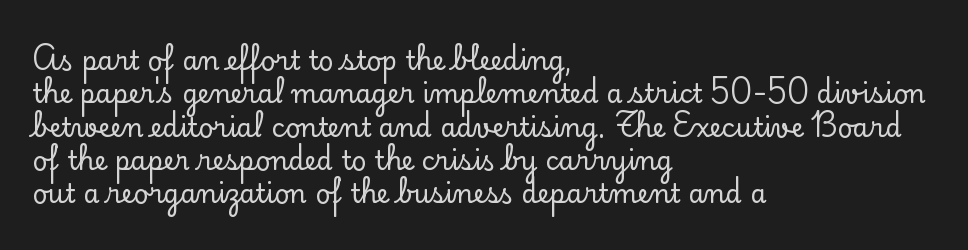
Beneath every word, the page is bare. Evenly set lines give the paragraph a standard silhouette. The compositor pushed each line to the left boundary. Spacing between characters is what you'd get straight out of the box. When letters stand straight like this, we call the style roman or upright.
